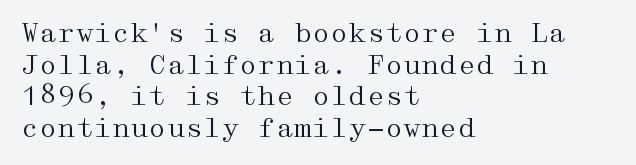
Q: Is the text bold? A: No.
Q: Is the text italic (slanted)? A: No, it is upright.
Q: Is the text underlined? A: No.
Q: How is the paragraph aligned? A: Left-aligned.
Q: Is the spacing between letters normal or unusually wide? A: Normal.
